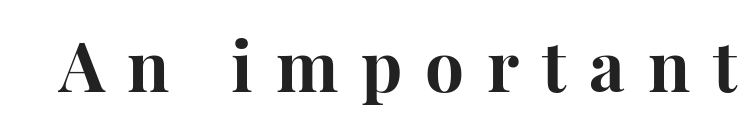
The image shows 69 px bold serif type, upright; set unusually wide letter spacing (+0.33 em), not underlined; high stroke contrast and a medium x-height.
